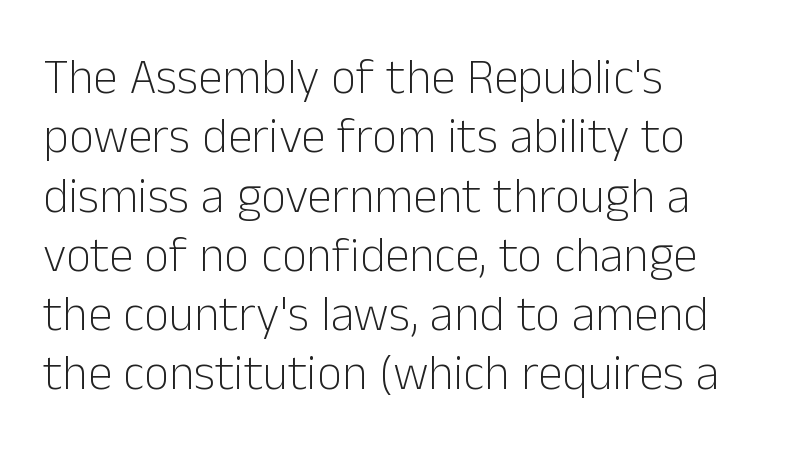
The image shows 49 px light sans-serif type, upright; set left-aligned, line spacing 1.21x, normal letter spacing, not underlined; low stroke contrast and a medium x-height.
